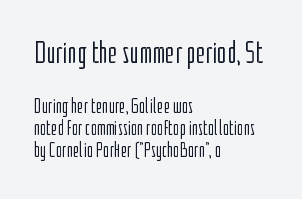
Q: Is the text bold? A: No.
Q: Is the text italic (slanted)? A: No, it is upright.
Q: Is the typeface a serif or a sans-serif typeface? A: Sans-serif.
Q: Is the text underlined? A: No.
Q: How is the paragraph aligned? A: Left-aligned.
Q: Is the spacing between letters normal or unusually wide? A: Normal.
Q: Is the spacing between lines tight, normal or loose? A: Tight.
Q: Which block of text is set in a larger size, the first (top) or the second (bottom)? A: The first (top) one.
Q: Width (condensed, normal, or wide)? A: Condensed.
Q: Stroke contrast? A: Low.
Q: x-height? A: Medium.
Q: Monospaced? A: No.
